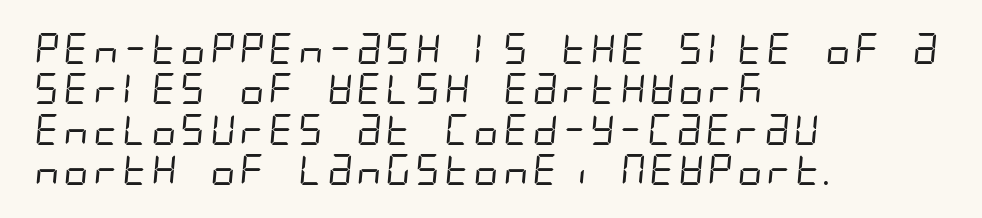
The image shows 31 px regular-weight, condensed sans-serif type; set left-aligned, normal line spacing (1.3x), normal letter spacing, not underlined; low stroke contrast and a large x-height.
